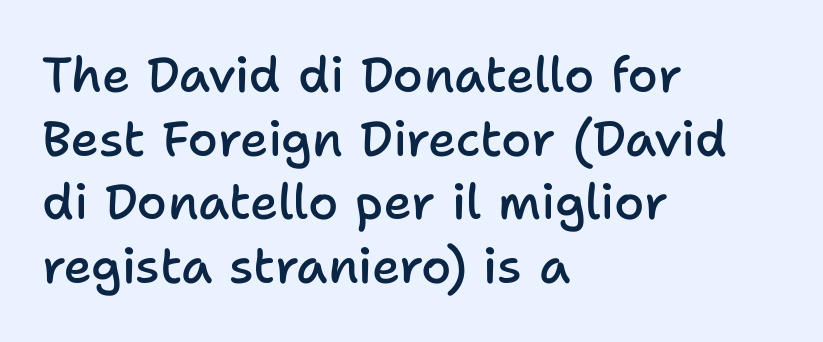
Q: Is the text bold? A: Semi-bold.
Q: Is the text italic (slanted)? A: No, it is upright.
Q: Is the typeface a serif or a sans-serif typeface? A: Sans-serif.
Q: Is the text underlined? A: No.
Q: How is the paragraph aligned? A: Left-aligned.
Q: Is the spacing between letters normal or unusually wide? A: Normal.
Q: Is the spacing between lines tight, normal or loose? A: Normal.
Q: Width (condensed, normal, or wide)? A: Normal.
Q: Stroke contrast? A: Low.
Q: x-height? A: Medium.
Q: Monospaced? A: No.
